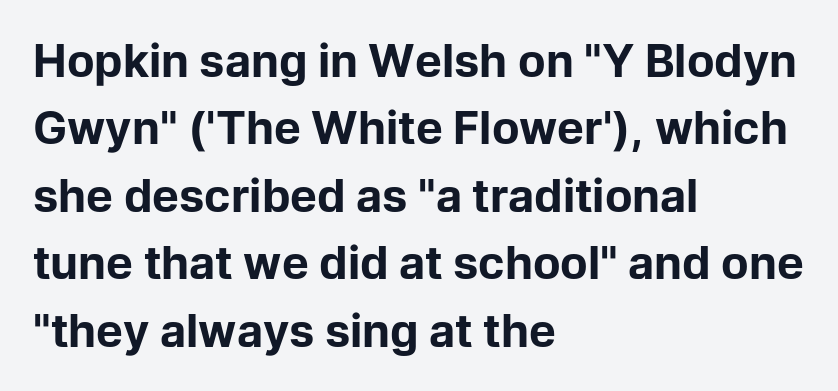
Honestly, the letter spacing is just normal — you wouldn't notice it. This is sans-serif lettering, the kind often seen on screens and signage. Anything drawn beneath the words? Only blank space. Varying glyph widths throughout — classic text-font behaviour. The letters stand straight up with perfectly vertical stems. Alignment: flush left.
